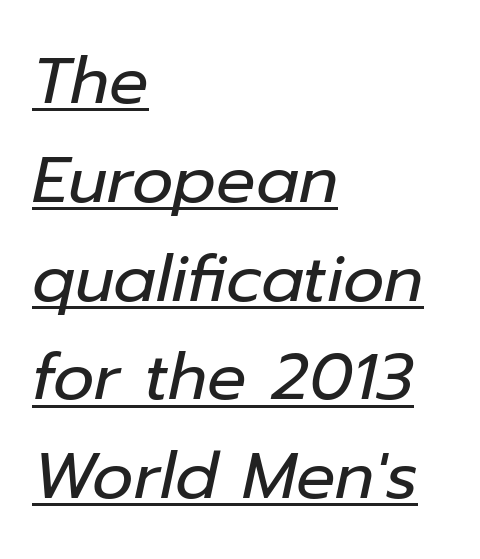
Q: Is the text bold? A: No.
Q: Is the text italic (slanted)? A: Yes, it leans right by about 12 degrees.
Q: Is the text underlined? A: Yes.
Q: How is the paragraph aligned? A: Left-aligned.
Q: Is the spacing between letters normal or unusually wide? A: Normal.
Q: Is the spacing between lines tight, normal or loose? A: Normal.
Q: Width (condensed, normal, or wide)? A: Normal.
Q: Stroke contrast? A: Low.
Q: x-height? A: Medium.
Q: Monospaced? A: No.
